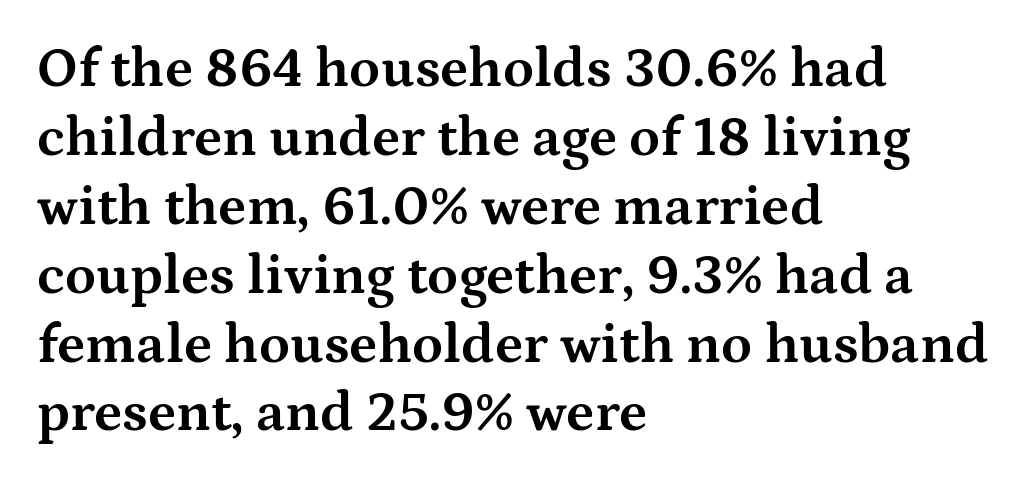
Q: Is the text bold? A: Yes.
Q: Is the text italic (slanted)? A: No, it is upright.
Q: Is the typeface a serif or a sans-serif typeface? A: Serif.
Q: Is the text underlined? A: No.
Q: How is the paragraph aligned? A: Left-aligned.
Q: Is the spacing between letters normal or unusually wide? A: Normal.
Q: Width (condensed, normal, or wide)? A: Wide.
Q: Stroke contrast? A: Medium.
Q: x-height? A: Medium.
Q: Monospaced? A: No.
